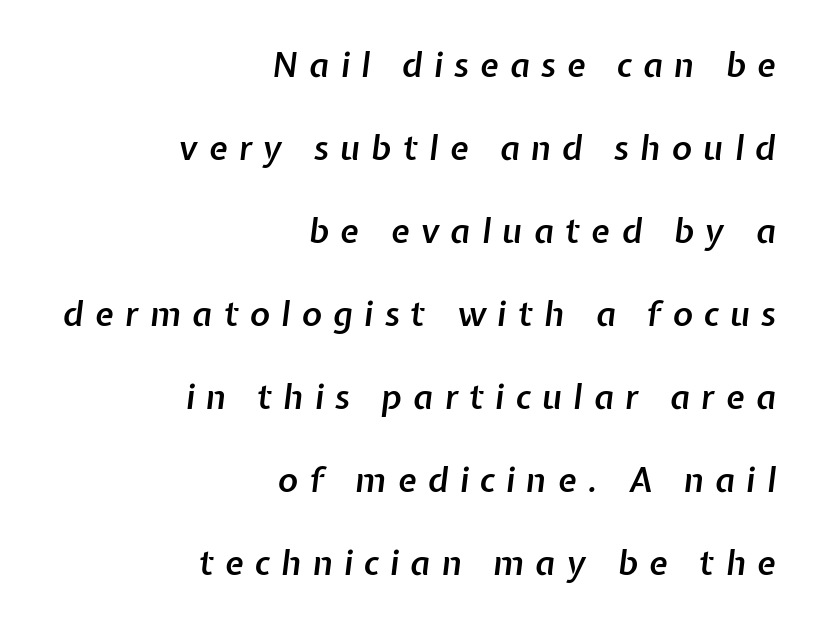
Q: Is the text bold? A: Semi-bold.
Q: Is the text italic (slanted)? A: Yes, it leans right by about 7 degrees.
Q: Is the text underlined? A: No.
Q: How is the paragraph aligned? A: Right-aligned.
Q: Is the spacing between letters normal or unusually wide? A: Unusually wide.
Q: Is the spacing between lines tight, normal or loose? A: Loose.
Q: Width (condensed, normal, or wide)? A: Normal.
Q: Stroke contrast? A: Low.
Q: x-height? A: Medium.
Q: Monospaced? A: No.
